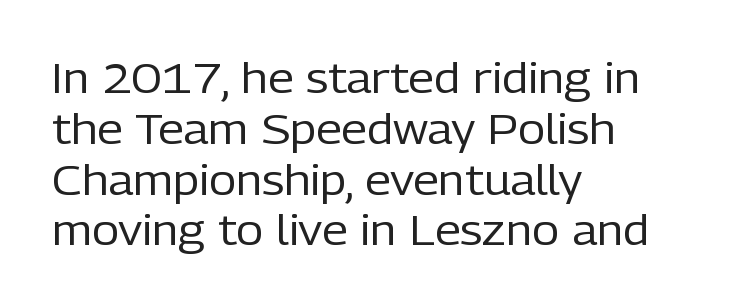
Letters rest on an invisible, unmarked baseline. On a weight scale, this lands at 450 or below. Here the designer chose a conventional face with non-uniform glyph widths. A classic flush-left, rag-right setting is used for this passage. Type style note: lacks serifs.
